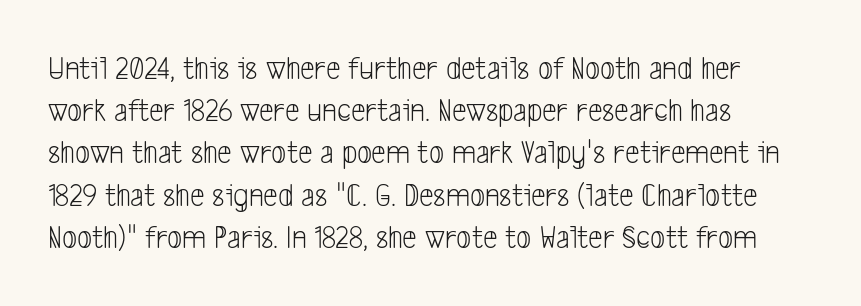
Q: Is the text bold? A: No.
Q: Is the typeface a serif or a sans-serif typeface? A: Sans-serif.
Q: Is the text underlined? A: No.
Q: How is the paragraph aligned? A: Left-aligned.
Q: Is the spacing between letters normal or unusually wide? A: Normal.
Q: Is the spacing between lines tight, normal or loose? A: Normal.
Q: Width (condensed, normal, or wide)? A: Condensed.
Q: Stroke contrast? A: Low.
Q: x-height? A: Medium.
Q: Monospaced? A: No.
